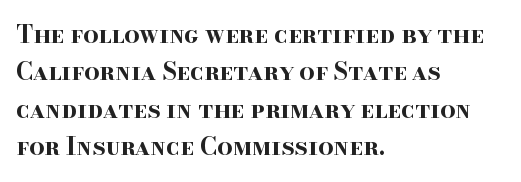
The image shows 24 px bold type, upright; set left-aligned, normal line spacing (1.56x), normal letter spacing, not underlined.
